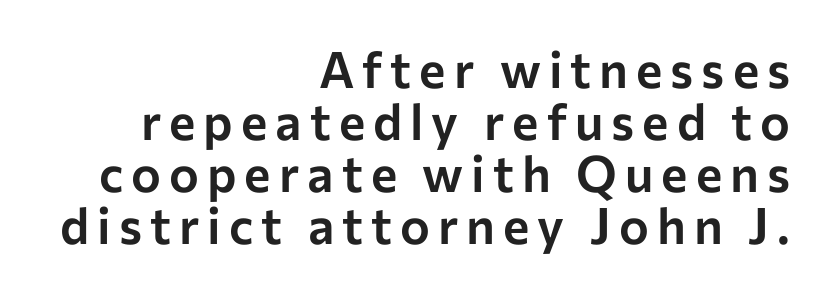
The image shows 50 px sans-serif type, upright; set right-aligned, tight line spacing (1.04x), not underlined; low stroke contrast and a medium x-height.
